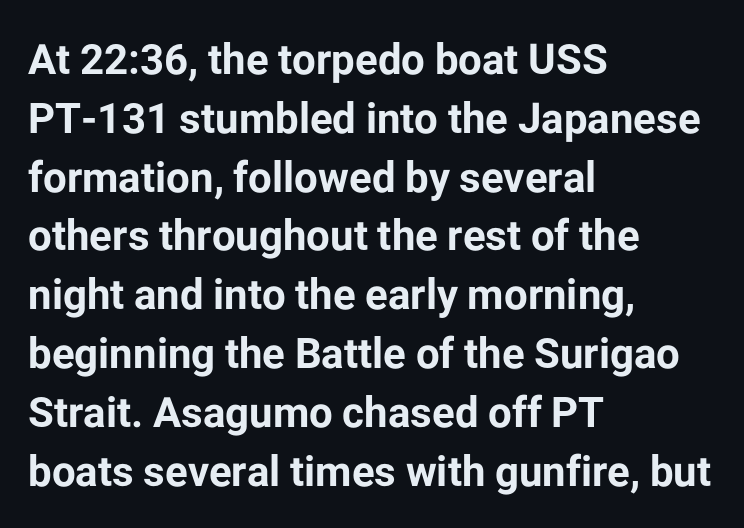
{"serif": "no", "italic": "no", "bold": "yes", "weight": "bold", "width": "normal", "stroke_contrast": "low", "x_height": "medium", "monospaced": "no", "underline": "no", "align": "left", "line_spacing": "normal", "line_spacing_ratio": 1.4, "letter_spacing": "normal", "letter_spacing_em": 0.0, "glyph_px": 42}
